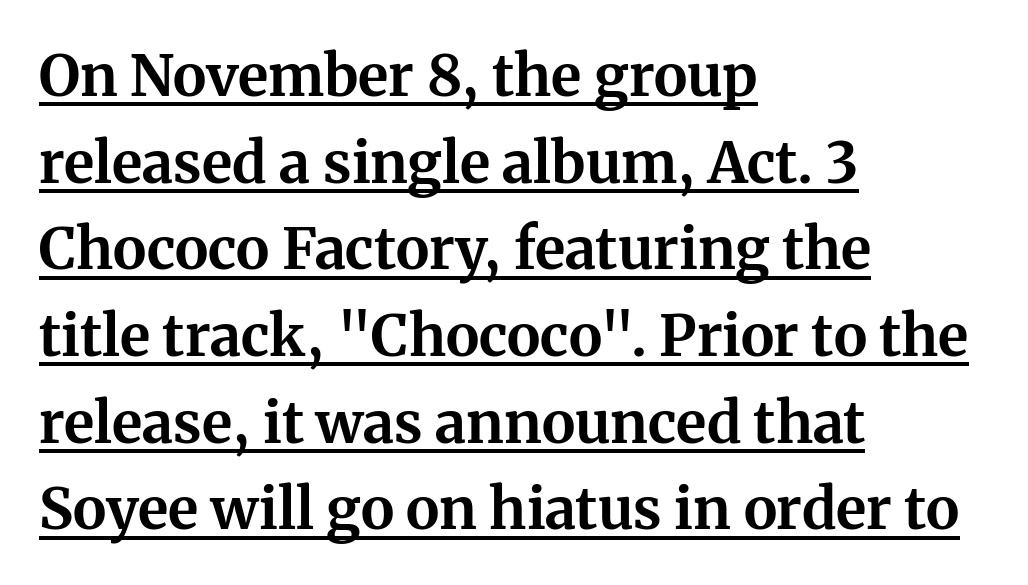
{"serif": "yes", "italic": "no", "bold": "yes", "weight": "bold", "width": "normal", "stroke_contrast": "medium", "x_height": "medium", "monospaced": "no", "underline": "yes", "align": "left", "line_spacing": "normal", "line_spacing_ratio": 1.52, "letter_spacing": "normal", "letter_spacing_em": 0.0, "glyph_px": 57}
